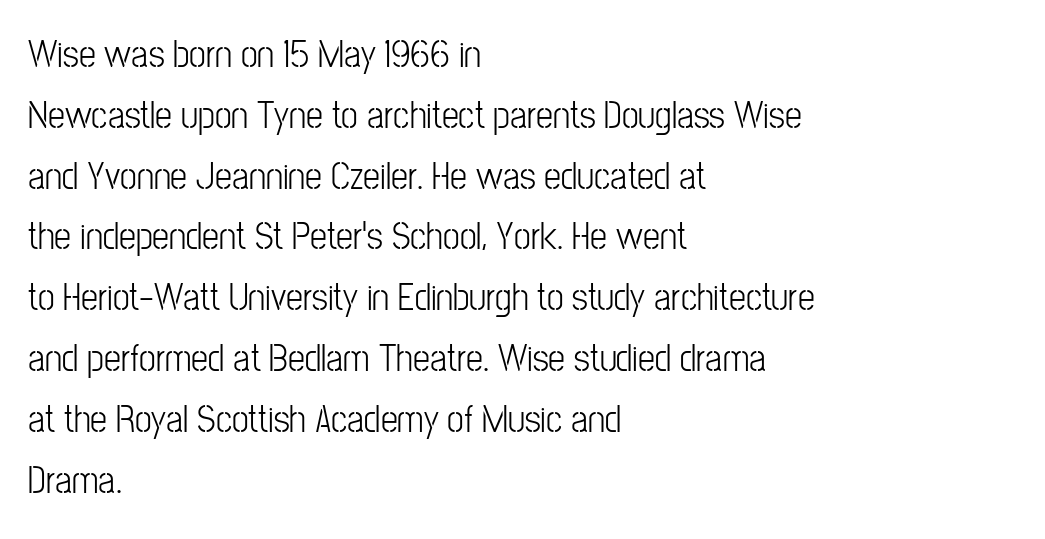
{"serif": "no", "italic": "no", "bold": "no", "weight": "light", "width": "condensed", "stroke_contrast": "low", "x_height": "medium", "monospaced": "no", "underline": "no", "align": "left", "line_spacing": "normal", "line_spacing_ratio": 1.6, "letter_spacing": "normal", "letter_spacing_em": 0.0, "glyph_px": 38}
